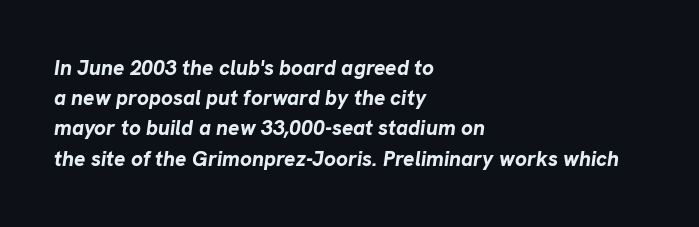
The letterforms sit shoulder to shoulder at normal distance. A dark, heavy texture on the line: the type is bold. Short and long lines alike share a common starting point at left. Baseline-to-baseline distance is the conventional proportion of letter height. The area under the type is left untouched.
